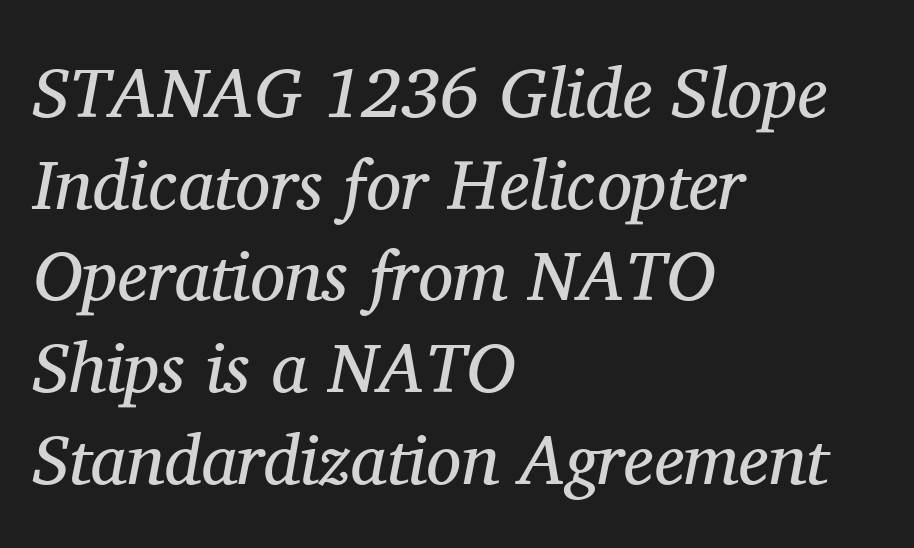
The image shows 70 px regular-weight serif type, italic (leaning right); set left-aligned, normal line spacing (1.31x), normal letter spacing, not underlined; medium stroke contrast and a medium x-height.
